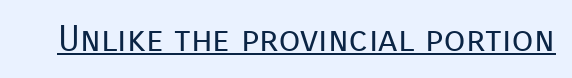
The image shows 36 px regular-weight sans-serif type, upright; set normal letter spacing, underlined; low stroke contrast and a medium x-height.
